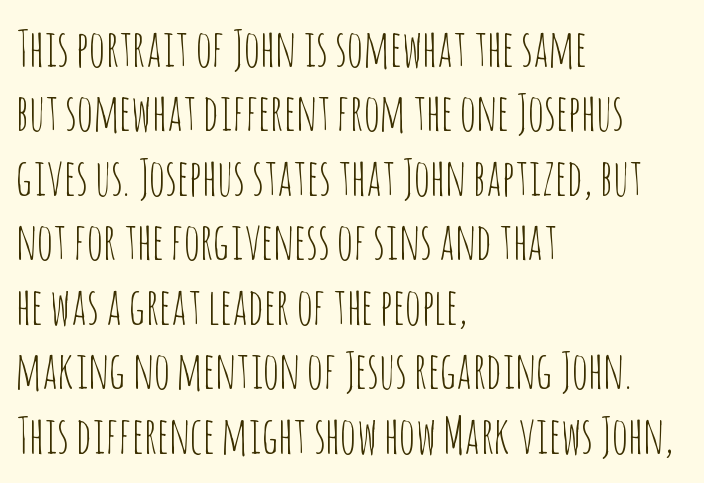
The image shows 50 px thin, condensed sans-serif type, upright; set left-aligned, normal line spacing (1.29x), normal letter spacing, not underlined; low stroke contrast and a large x-height.
